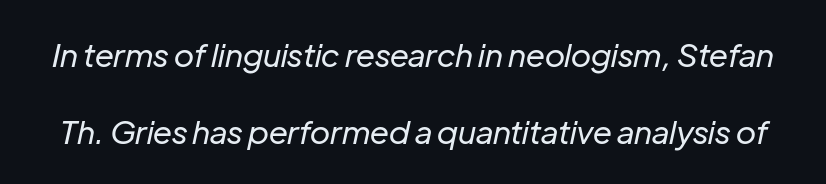
{"italic": "yes", "lean": "right", "slant_degrees": 12, "bold": "no", "weight": "regular", "width": "normal", "stroke_contrast": "low", "x_height": "medium", "monospaced": "no", "underline": "no", "line_spacing": "loose", "line_spacing_ratio": 2.4, "letter_spacing": "normal", "letter_spacing_em": 0.0, "glyph_px": 32}
